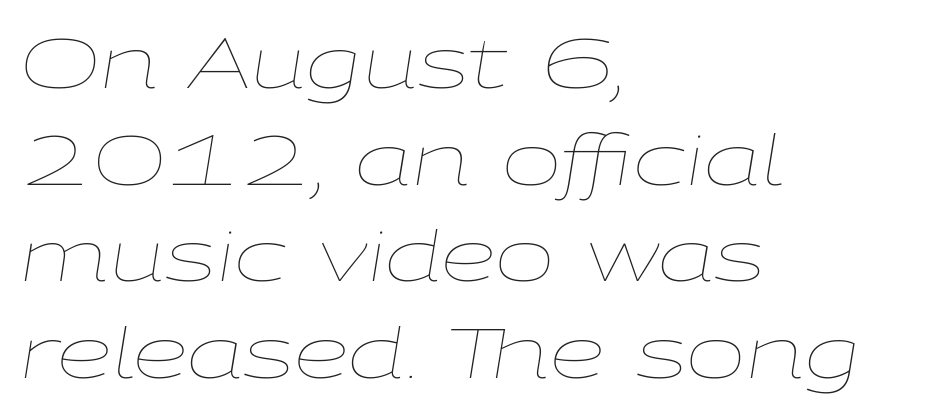
Each new line begins a customary step beneath the previous one. Rule under the text: the space is simply empty. The face used here is proportionally spaced, like ordinary book or web type. The letters sit at their default tracking, neither squeezed nor spread. A light-to-regular cut is what we see here.
